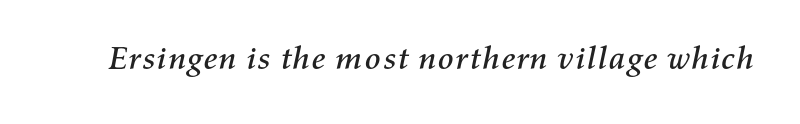
The image shows 33 px text type, italic (leaning right); set normal letter spacing, not underlined; medium stroke contrast and a medium x-height.
